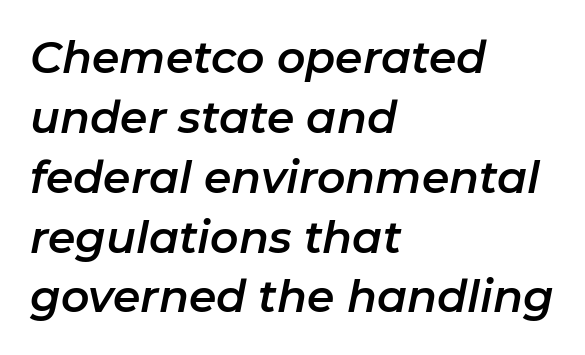
Q: Is the text italic (slanted)? A: Yes, it leans right by about 11 degrees.
Q: Is the text underlined? A: No.
Q: How is the paragraph aligned? A: Left-aligned.
Q: Is the spacing between letters normal or unusually wide? A: Normal.
Q: Is the spacing between lines tight, normal or loose? A: Normal.
Q: Width (condensed, normal, or wide)? A: Normal.
Q: Stroke contrast? A: Low.
Q: x-height? A: Medium.
Q: Monospaced? A: No.
